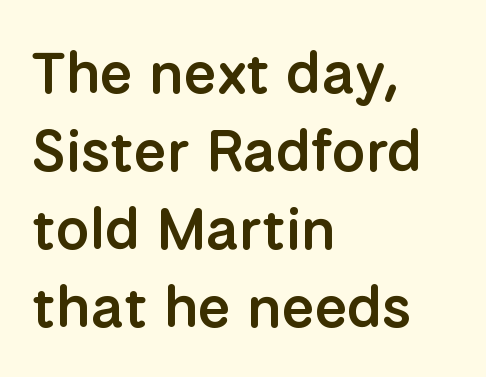
{"serif": "no", "italic": "no", "bold": "semi", "weight": "semibold", "width": "normal", "stroke_contrast": "low", "x_height": "medium", "monospaced": "no", "underline": "no", "align": "left", "line_spacing": "normal", "line_spacing_ratio": 1.32, "letter_spacing": "normal", "letter_spacing_em": 0.0, "glyph_px": 59}
